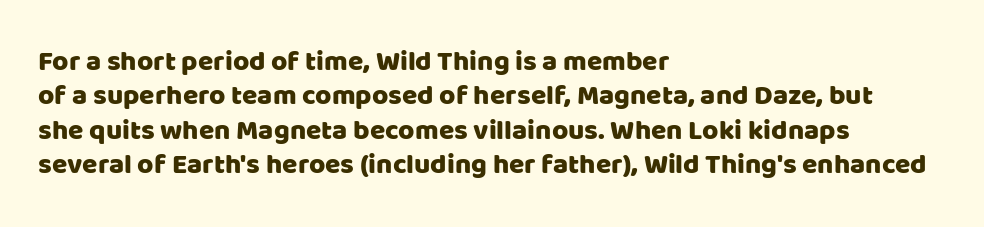
In terms of posture, this sample is upright. Students, note that the glyphs here touch the page at normal intervals. A typesetter would call this proportional, since set widths differ per character. No feet cap the strokes, marking this as sans-serif type. Descenders are the only things crossing below the line. The typesetter chose a ragged-right arrangement here.
